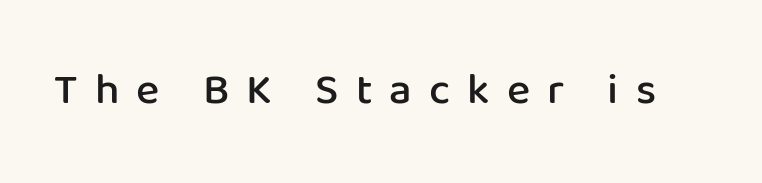
The image shows 44 px semibold sans-serif type, upright; set unusually wide letter spacing (+0.39 em), not underlined; low stroke contrast and a medium x-height.
